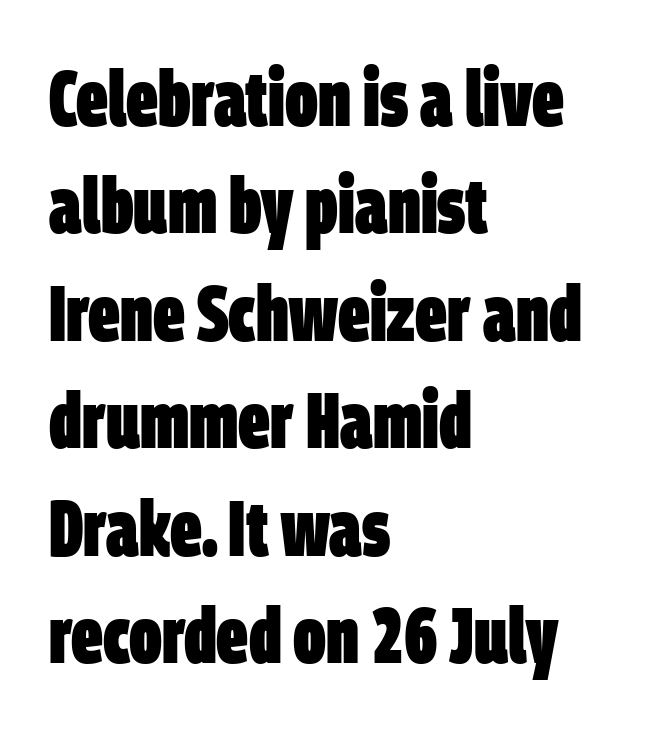
I'd call this a sans setting — the letters go barefoot. This sample has the flowing, uneven cadence of proportional lettering. Whoever set this chose a conventional vertical rhythm. The typesetting leans heavy: a genuine bold.
